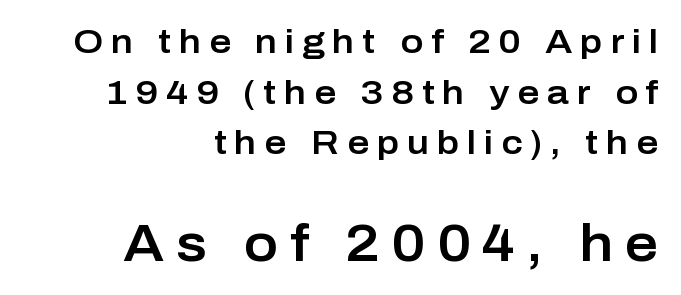
This sample is right-justified, so line beginnings fall wherever the words allow. The face used here appears at its bigger size in the lower chunk. The glyphs are unaccompanied by any horizontal stroke below them. No feet cap the strokes, marking this as sans-serif type.
